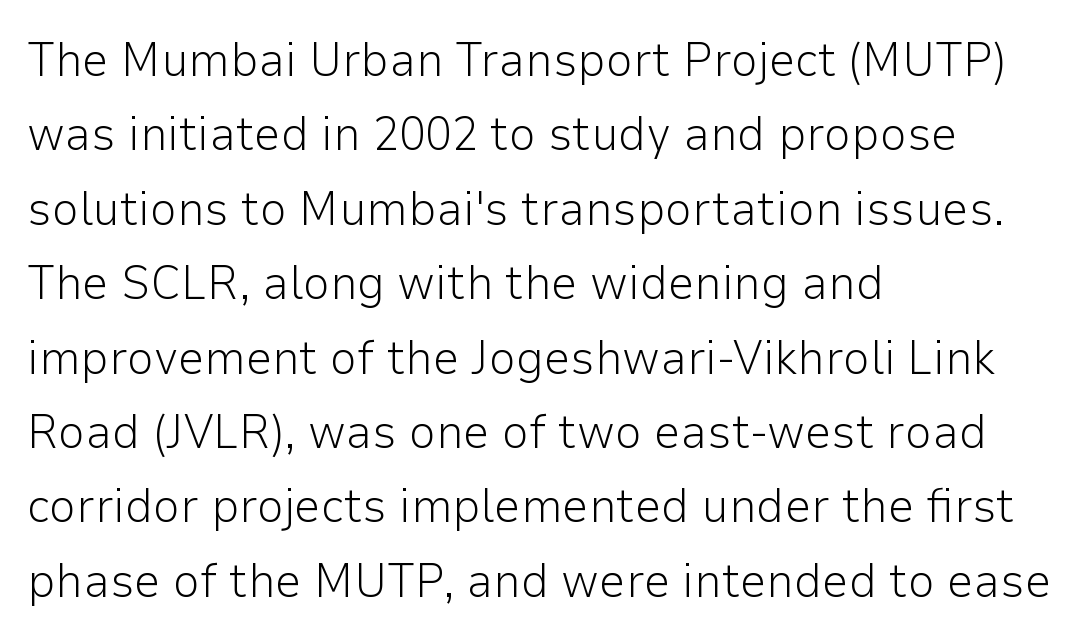
Q: Is the text bold? A: No.
Q: Is the text italic (slanted)? A: No, it is upright.
Q: Is the typeface a serif or a sans-serif typeface? A: Sans-serif.
Q: Is the text underlined? A: No.
Q: How is the paragraph aligned? A: Left-aligned.
Q: Is the spacing between letters normal or unusually wide? A: Normal.
Q: Is the spacing between lines tight, normal or loose? A: Normal.
Q: Width (condensed, normal, or wide)? A: Normal.
Q: Stroke contrast? A: Low.
Q: x-height? A: Medium.
Q: Monospaced? A: No.
